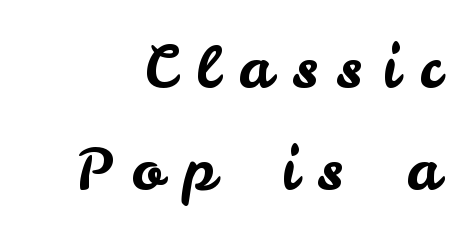
Q: Is the text italic (slanted)? A: Yes.
Q: Is the typeface a serif or a sans-serif typeface? A: Sans-serif.
Q: Is the text underlined? A: No.
Q: How is the paragraph aligned? A: Right-aligned.
Q: Is the spacing between letters normal or unusually wide? A: Unusually wide.
Q: Width (condensed, normal, or wide)? A: Normal.
Q: Stroke contrast? A: Low.
Q: x-height? A: Small.
Q: Monospaced? A: No.
